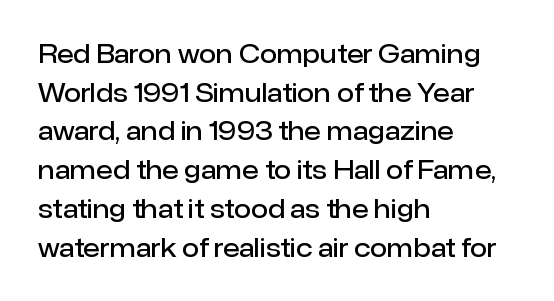
Quick note: underline off. The passage is arranged the way most books set body copy — flush left. Quick note: interline space is typical. Posture: vertical. The letters sit at their default tracking, neither squeezed nor spread.
